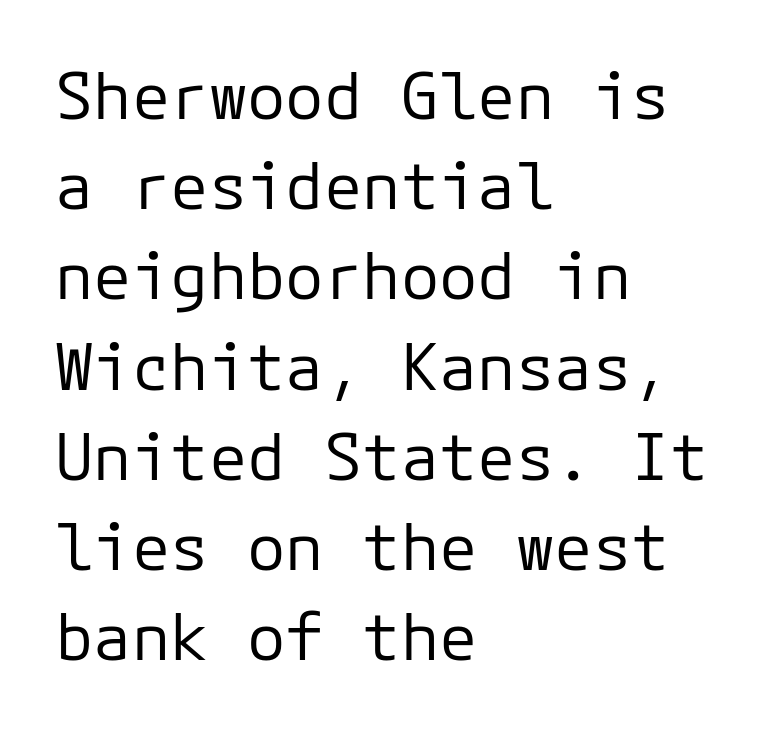
A light-to-regular cut is what we see here. Vertical strokes here are truly vertical. The passage shown stacks its lines at a standard gap. Tracking here is standard; glyphs follow each other at the usual distance. The rendering shows plain stroke endings on the letterforms — a sans-serif design. Descender tails drop into unmarked territory.
